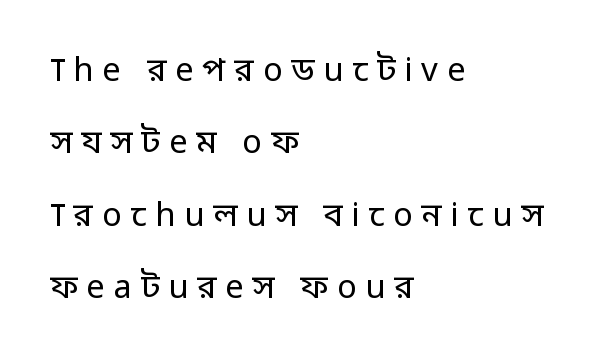
Q: Is the text bold? A: No.
Q: Is the text italic (slanted)? A: No, it is upright.
Q: Is the typeface a serif or a sans-serif typeface? A: Sans-serif.
Q: Is the text underlined? A: No.
Q: How is the paragraph aligned? A: Left-aligned.
Q: Is the spacing between letters normal or unusually wide? A: Unusually wide.
Q: Is the spacing between lines tight, normal or loose? A: Loose.
Q: Width (condensed, normal, or wide)? A: Normal.
Q: Stroke contrast? A: Low.
Q: x-height? A: Medium.
Q: Monospaced? A: No.
